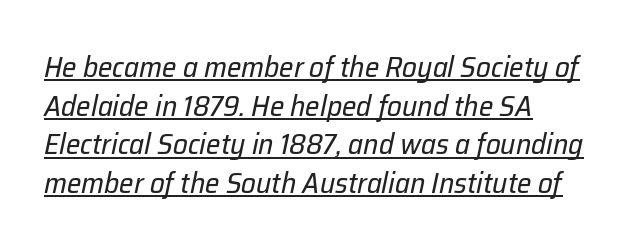
Q: Is the text bold? A: No.
Q: Is the text italic (slanted)? A: Yes, it leans right by about 12 degrees.
Q: Is the text underlined? A: Yes.
Q: Is the spacing between letters normal or unusually wide? A: Normal.
Q: Is the spacing between lines tight, normal or loose? A: Normal.
Q: Width (condensed, normal, or wide)? A: Normal.
Q: Stroke contrast? A: Low.
Q: x-height? A: Medium.
Q: Monospaced? A: No.
